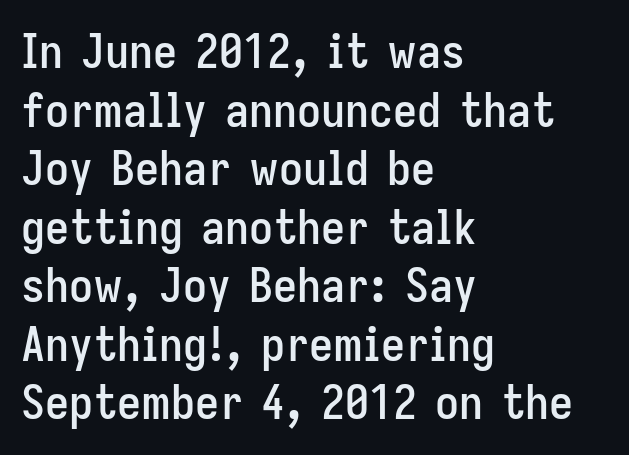
{"serif": "no", "italic": "no", "width": "condensed", "stroke_contrast": "low", "x_height": "medium", "monospaced": "no", "underline": "no", "align": "left", "line_spacing_ratio": 1.22, "letter_spacing": "normal", "letter_spacing_em": 0.0, "glyph_px": 48}
